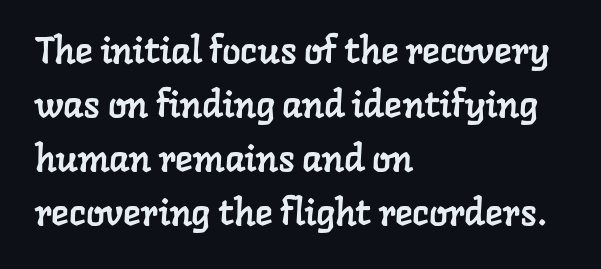
The image shows 37 px serif type; set left-aligned, normal line spacing (1.46x), normal letter spacing, not underlined; low stroke contrast and a medium x-height.
